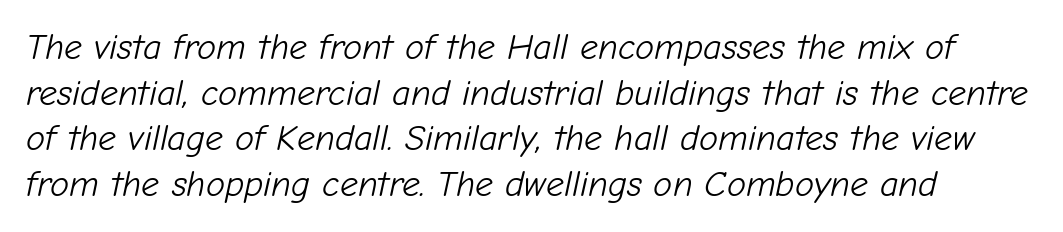
{"italic": "yes", "lean": "right", "slant_degrees": 12, "bold": "no", "weight": "light", "width": "normal", "stroke_contrast": "low", "x_height": "medium", "monospaced": "no", "underline": "no", "line_spacing": "normal", "line_spacing_ratio": 1.27, "letter_spacing": "normal", "letter_spacing_em": 0.0, "glyph_px": 36}
